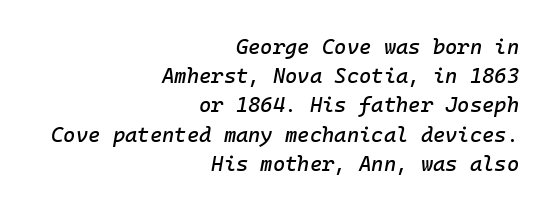
This sample keeps an unexceptional amount of space between lines. There is no visible air inserted between adjacent glyphs. Notice how the passage keeps a crisp vertical edge on the right only. This sample uses an oblique cut, with every glyph tilted off the vertical.
